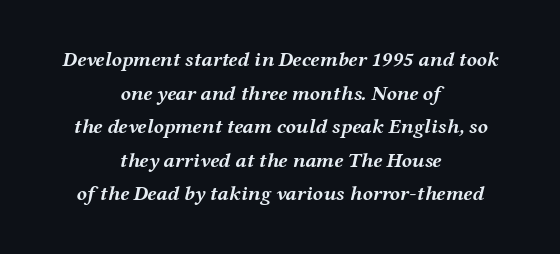
{"italic": "yes", "lean": "right", "slant_degrees": 12, "bold": "yes", "underline": "no", "align": "center", "line_spacing": "normal", "line_spacing_ratio": 1.6, "letter_spacing": "normal", "letter_spacing_em": 0.0, "glyph_px": 21}
